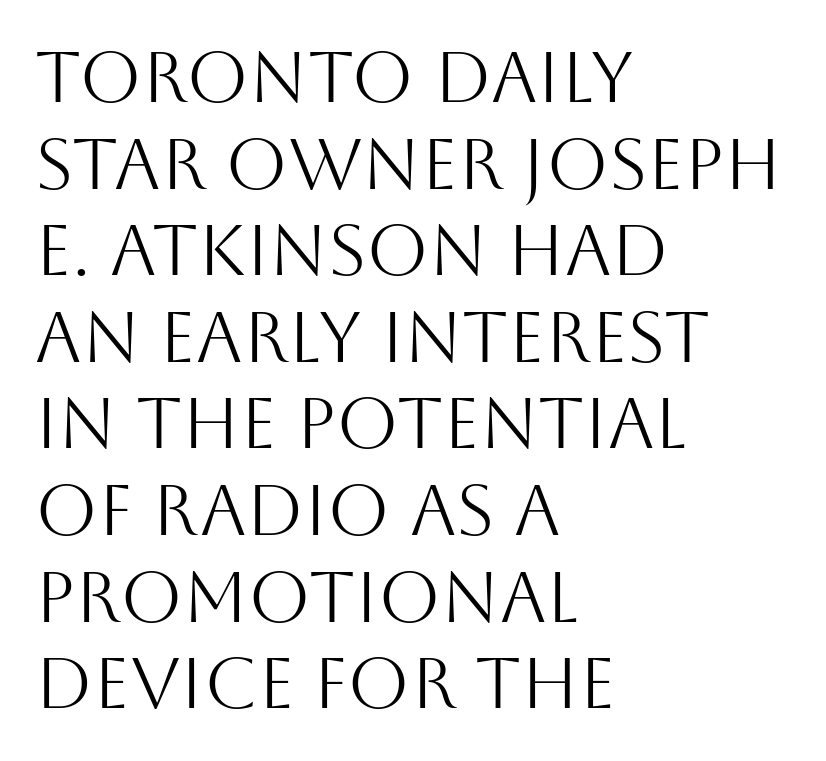
Q: Is the text bold? A: No.
Q: Is the text italic (slanted)? A: No, it is upright.
Q: Is the typeface a serif or a sans-serif typeface? A: Sans-serif.
Q: Is the text underlined? A: No.
Q: How is the paragraph aligned? A: Left-aligned.
Q: Is the spacing between letters normal or unusually wide? A: Normal.
Q: Width (condensed, normal, or wide)? A: Normal.
Q: Stroke contrast? A: Medium.
Q: x-height? A: Large.
Q: Monospaced? A: No.
